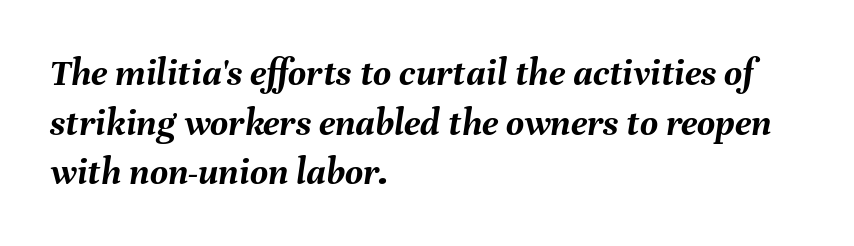
Q: Is the text bold? A: Yes.
Q: Is the text italic (slanted)? A: Yes, it leans right by about 8 degrees.
Q: Is the text underlined? A: No.
Q: How is the paragraph aligned? A: Left-aligned.
Q: Is the spacing between letters normal or unusually wide? A: Normal.
Q: Is the spacing between lines tight, normal or loose? A: Normal.
Q: Width (condensed, normal, or wide)? A: Normal.
Q: Stroke contrast? A: Medium.
Q: x-height? A: Medium.
Q: Monospaced? A: No.
